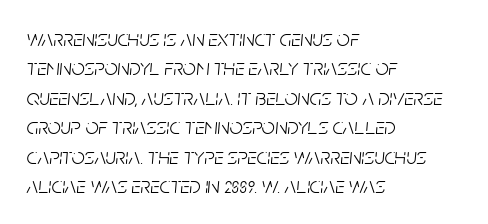
{"italic": "yes", "lean": "right", "slant_degrees": 5, "bold": "no", "underline": "no", "align": "left", "line_spacing": "normal", "line_spacing_ratio": 1.28, "letter_spacing": "normal", "letter_spacing_em": 0.0, "glyph_px": 23}
